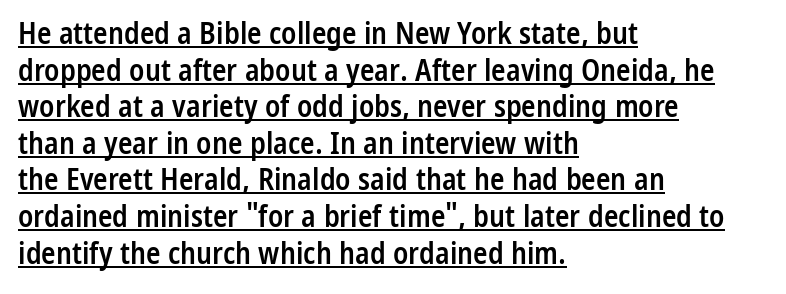
Q: Is the text bold? A: Semi-bold.
Q: Is the text italic (slanted)? A: No, it is upright.
Q: Is the typeface a serif or a sans-serif typeface? A: Sans-serif.
Q: Is the text underlined? A: Yes.
Q: How is the paragraph aligned? A: Left-aligned.
Q: Is the spacing between letters normal or unusually wide? A: Normal.
Q: Width (condensed, normal, or wide)? A: Condensed.
Q: Stroke contrast? A: Low.
Q: x-height? A: Medium.
Q: Monospaced? A: No.
